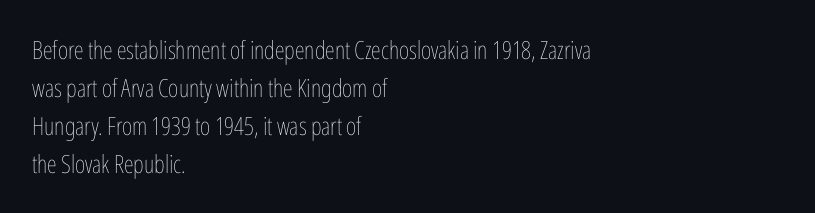
Q: Is the text bold? A: No.
Q: Is the text italic (slanted)? A: No, it is upright.
Q: Is the text underlined? A: No.
Q: How is the paragraph aligned? A: Left-aligned.
Q: Is the spacing between letters normal or unusually wide? A: Normal.
Q: Is the spacing between lines tight, normal or loose? A: Normal.
